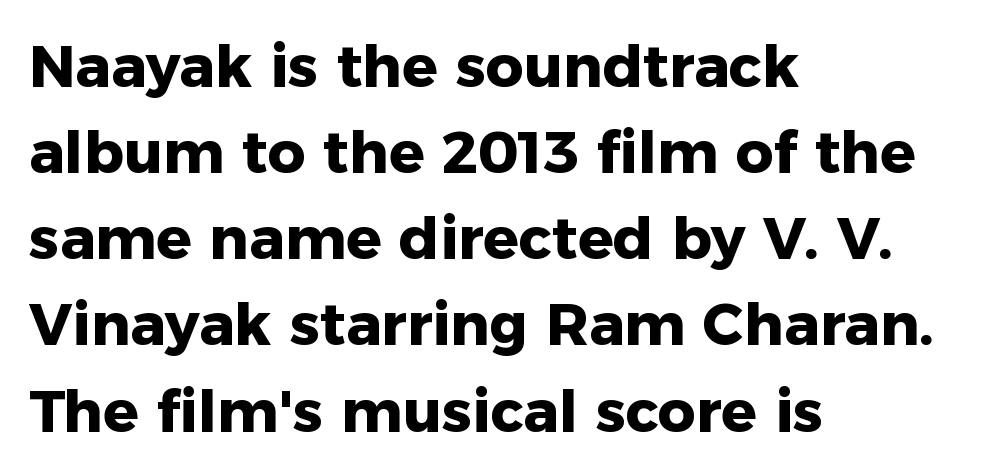
The image shows 59 px heavy sans-serif type, upright; set left-aligned, normal line spacing (1.46x), normal letter spacing, not underlined; low stroke contrast and a medium x-height.
